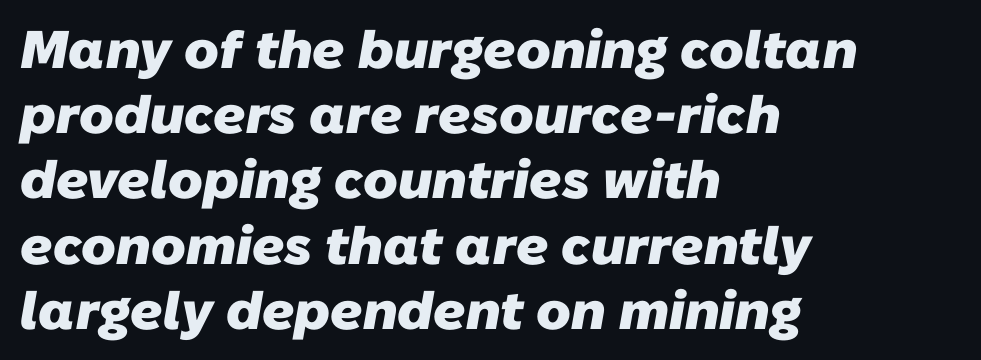
{"serif": "no", "bold": "yes", "weight": "heavy", "width": "normal", "stroke_contrast": "low", "x_height": "medium", "monospaced": "no", "underline": "no", "align": "left", "line_spacing_ratio": 1.23, "letter_spacing": "normal", "letter_spacing_em": 0.0, "glyph_px": 53}
